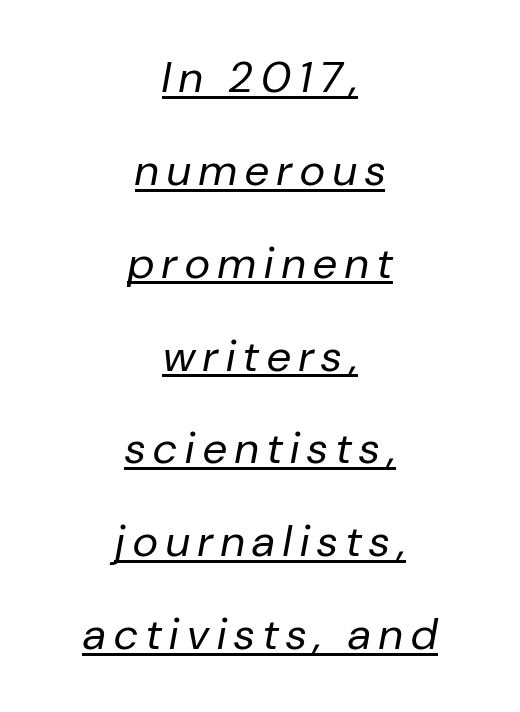
A student would call this center alignment; a typographer would say set centered. Nothing heavy about these letters — not bold at all. Notice how a bar underscores the lettering throughout. Is there much room between lines? Yes — plenty of vertical air separates them.
